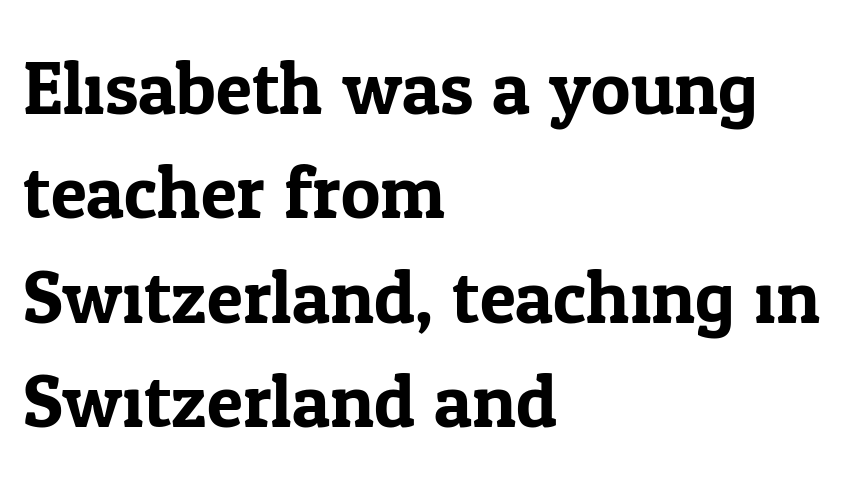
Q: Is the text italic (slanted)? A: No, it is upright.
Q: Is the typeface a serif or a sans-serif typeface? A: Serif.
Q: Is the text underlined? A: No.
Q: How is the paragraph aligned? A: Left-aligned.
Q: Is the spacing between letters normal or unusually wide? A: Normal.
Q: Is the spacing between lines tight, normal or loose? A: Normal.
Q: Width (condensed, normal, or wide)? A: Normal.
Q: Stroke contrast? A: Low.
Q: x-height? A: Medium.
Q: Monospaced? A: No.
